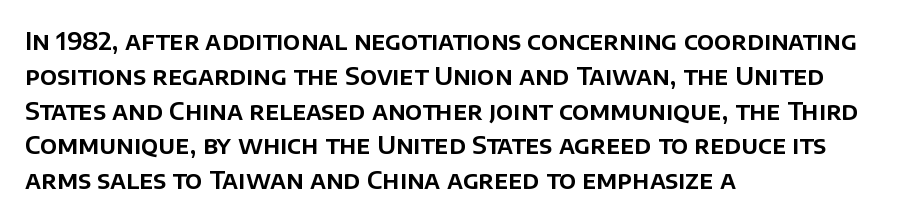
{"italic": "no", "underline": "no", "align": "left", "line_spacing": "normal", "line_spacing_ratio": 1.45, "letter_spacing": "normal", "letter_spacing_em": 0.0, "glyph_px": 24}
